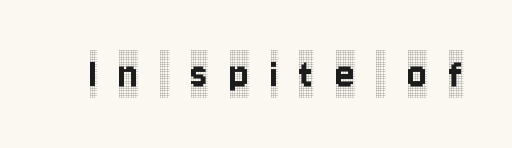
{"serif": "yes", "italic": "no", "width": "condensed", "x_height": "large", "monospaced": "no", "underline": "no", "letter_spacing": "wide", "letter_spacing_em": 0.48, "glyph_px": 45}
